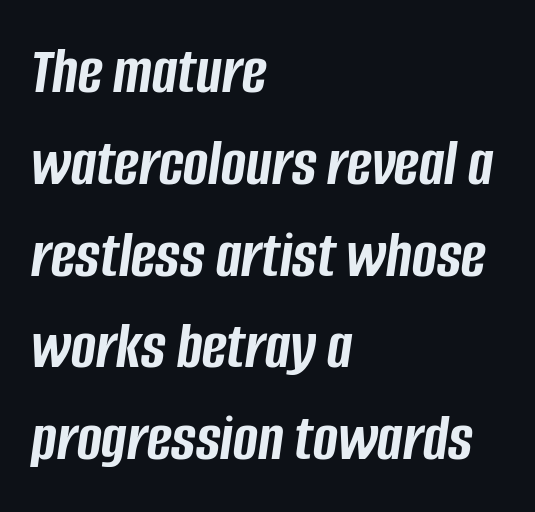
Q: Is the text bold? A: Yes.
Q: Is the text italic (slanted)? A: Yes, it leans right by about 8 degrees.
Q: Is the text underlined? A: No.
Q: How is the paragraph aligned? A: Left-aligned.
Q: Is the spacing between letters normal or unusually wide? A: Normal.
Q: Is the spacing between lines tight, normal or loose? A: Normal.
Q: Width (condensed, normal, or wide)? A: Condensed.
Q: Stroke contrast? A: Low.
Q: x-height? A: Large.
Q: Monospaced? A: No.
